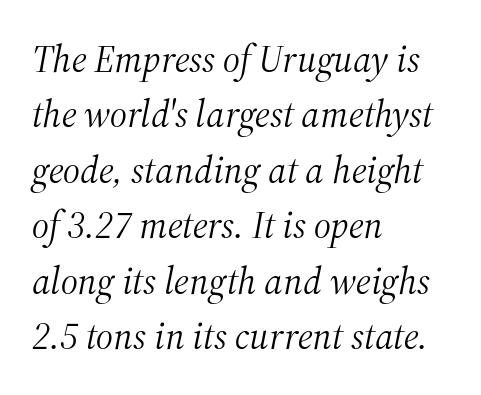
This is oblique type, the kind used for emphasis or titles. The typeface has the unassuming heft of standard copy or less. Casual observation: everything's shoved over to the left. Underlining? Definitely not there. The passage shown is typed in a proportional face where columns would drift. What kind of face is this? One with serifs.
